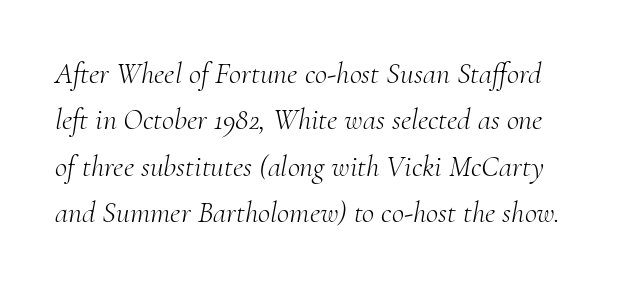
{"serif": "yes", "italic": "yes", "lean": "right", "slant_degrees": 10, "bold": "no", "weight": "light", "width": "normal", "stroke_contrast": "medium", "x_height": "small", "monospaced": "no", "underline": "no", "line_spacing": "normal", "line_spacing_ratio": 1.55, "letter_spacing": "normal", "letter_spacing_em": 0.0, "glyph_px": 30}
